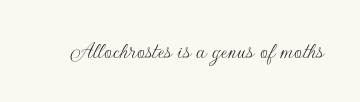
The image shows 25 px text type; set normal letter spacing, not underlined.
